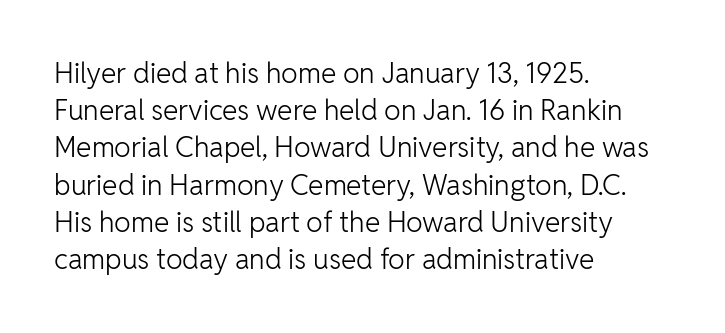
Q: Is the text bold? A: No.
Q: Is the text italic (slanted)? A: No, it is upright.
Q: Is the typeface a serif or a sans-serif typeface? A: Sans-serif.
Q: Is the text underlined? A: No.
Q: How is the paragraph aligned? A: Left-aligned.
Q: Is the spacing between letters normal or unusually wide? A: Normal.
Q: Is the spacing between lines tight, normal or loose? A: Normal.
Q: Width (condensed, normal, or wide)? A: Normal.
Q: Stroke contrast? A: Low.
Q: x-height? A: Medium.
Q: Monospaced? A: No.
